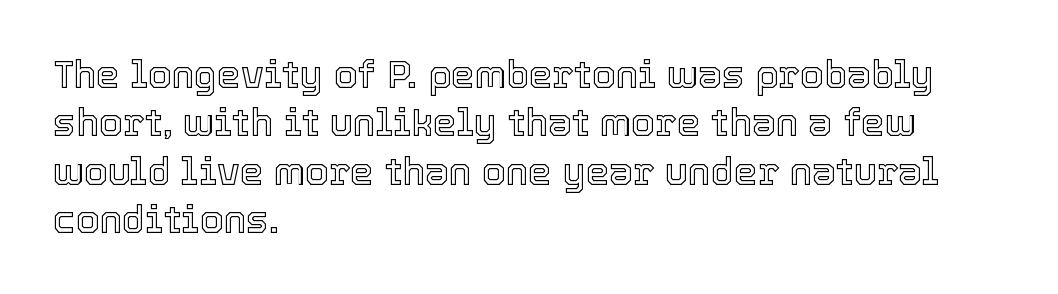
{"italic": "no", "width": "normal", "x_height": "medium", "monospaced": "no", "underline": "no", "align": "left", "line_spacing": "normal", "line_spacing_ratio": 1.27, "letter_spacing": "normal", "letter_spacing_em": 0.0, "glyph_px": 38}
